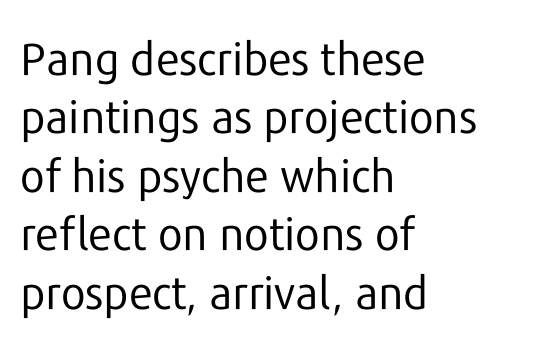
The image shows 45 px regular-weight sans-serif type, upright; set left-aligned, normal line spacing (1.3x), normal letter spacing, not underlined; low stroke contrast and a medium x-height.
